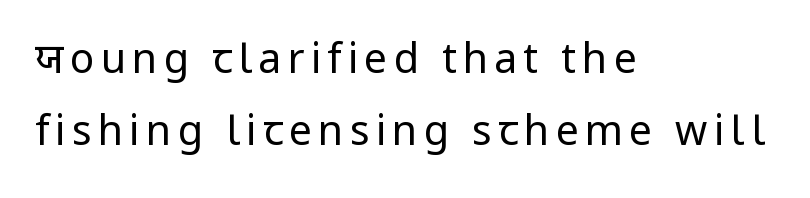
This sample uses an upright cut, with every glyph sitting square on the baseline. You can tell from the bare stems that sans-serif type was used. Weight: not bold — regular or lighter. Beneath every word, the page is bare. Character widths vary here, with narrow letters taking less room than wide ones.
